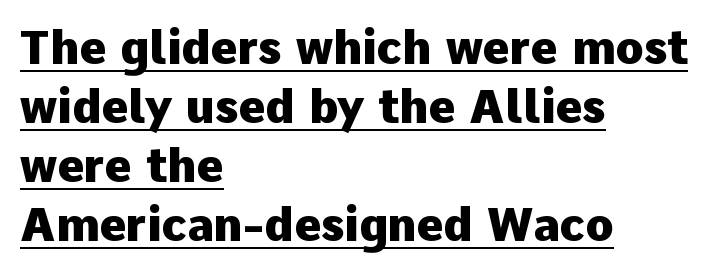
Q: Is the text bold? A: Yes.
Q: Is the text italic (slanted)? A: No, it is upright.
Q: Is the typeface a serif or a sans-serif typeface? A: Sans-serif.
Q: Is the text underlined? A: Yes.
Q: How is the paragraph aligned? A: Left-aligned.
Q: Is the spacing between letters normal or unusually wide? A: Normal.
Q: Is the spacing between lines tight, normal or loose? A: Normal.
Q: Width (condensed, normal, or wide)? A: Normal.
Q: Stroke contrast? A: Low.
Q: x-height? A: Medium.
Q: Monospaced? A: No.
